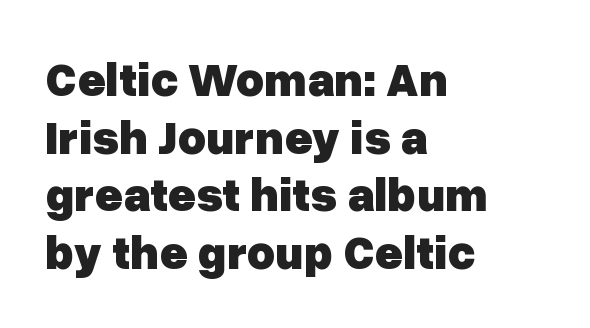
{"serif": "no", "italic": "no", "bold": "yes", "weight": "heavy", "width": "normal", "stroke_contrast": "low", "x_height": "medium", "monospaced": "no", "underline": "no", "align": "left", "line_spacing_ratio": 1.2, "letter_spacing": "normal", "letter_spacing_em": 0.0, "glyph_px": 48}
